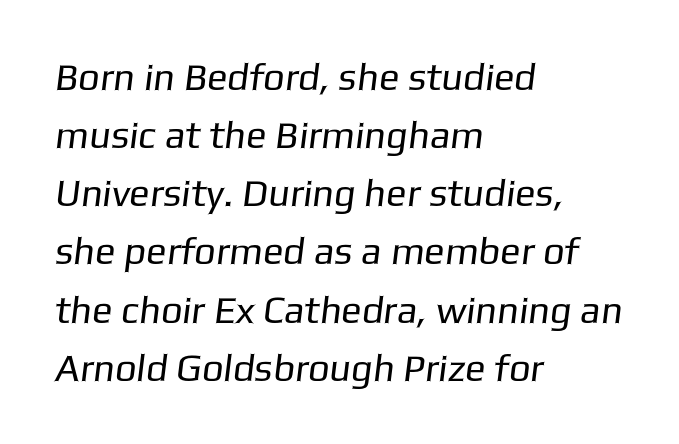
The image shows 38 px regular-weight sans-serif type; set left-aligned, normal line spacing (1.53x), normal letter spacing, not underlined; low stroke contrast and a medium x-height.
